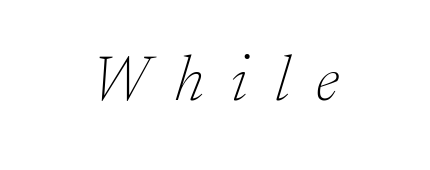
The words here are not underlined. Observe the lean: these are italic letterforms. The letters advance in unequal steps, a hallmark of proportional type. Caption: expanded tracking, letters set apart.
